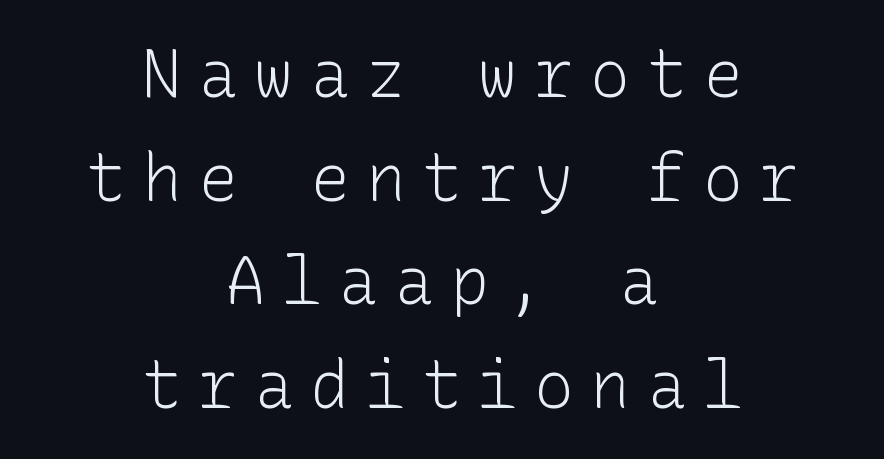
{"serif": "no", "italic": "no", "bold": "no", "weight": "light", "width": "normal", "stroke_contrast": "low", "x_height": "medium", "underline": "no", "align": "center", "line_spacing": "normal", "line_spacing_ratio": 1.57, "letter_spacing": "wide", "letter_spacing_em": 0.25, "glyph_px": 66}
